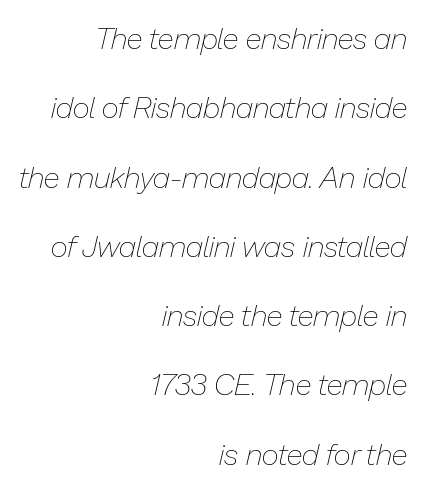
Q: Is the text bold? A: No.
Q: Is the text italic (slanted)? A: Yes, it leans right by about 13 degrees.
Q: Is the text underlined? A: No.
Q: How is the paragraph aligned? A: Right-aligned.
Q: Is the spacing between letters normal or unusually wide? A: Normal.
Q: Is the spacing between lines tight, normal or loose? A: Loose.
Q: Width (condensed, normal, or wide)? A: Normal.
Q: Stroke contrast? A: Low.
Q: x-height? A: Medium.
Q: Monospaced? A: No.
